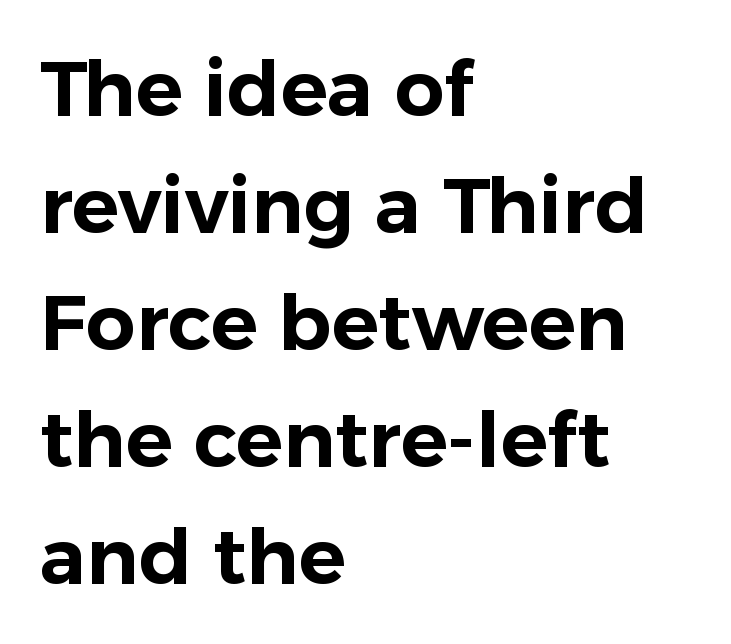
Q: Is the text italic (slanted)? A: No, it is upright.
Q: Is the typeface a serif or a sans-serif typeface? A: Sans-serif.
Q: Is the text underlined? A: No.
Q: How is the paragraph aligned? A: Left-aligned.
Q: Is the spacing between letters normal or unusually wide? A: Normal.
Q: Is the spacing between lines tight, normal or loose? A: Normal.
Q: Width (condensed, normal, or wide)? A: Normal.
Q: Stroke contrast? A: Low.
Q: x-height? A: Medium.
Q: Monospaced? A: No.
